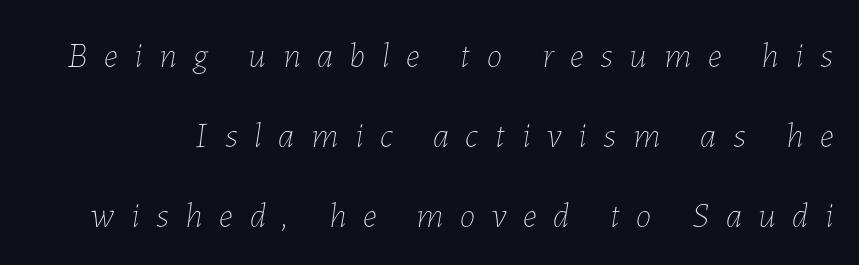
Q: Is the text bold? A: No.
Q: Is the text italic (slanted)? A: Yes, it leans right by about 7 degrees.
Q: Is the text underlined? A: No.
Q: Is the spacing between letters normal or unusually wide? A: Unusually wide.
Q: Is the spacing between lines tight, normal or loose? A: Loose.
Q: Width (condensed, normal, or wide)? A: Normal.
Q: Stroke contrast? A: Low.
Q: x-height? A: Medium.
Q: Monospaced? A: No.
